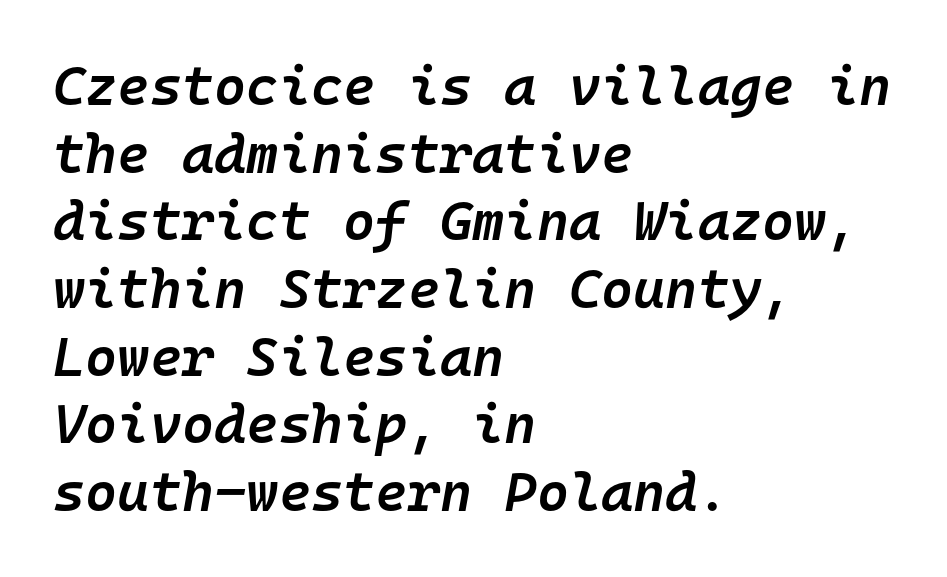
Q: Is the text bold? A: Semi-bold.
Q: Is the text italic (slanted)? A: Yes, it leans right by about 10 degrees.
Q: Is the text underlined? A: No.
Q: How is the paragraph aligned? A: Left-aligned.
Q: Is the spacing between letters normal or unusually wide? A: Normal.
Q: Width (condensed, normal, or wide)? A: Normal.
Q: Stroke contrast? A: Low.
Q: x-height? A: Medium.
Q: Monospaced? A: Yes.
